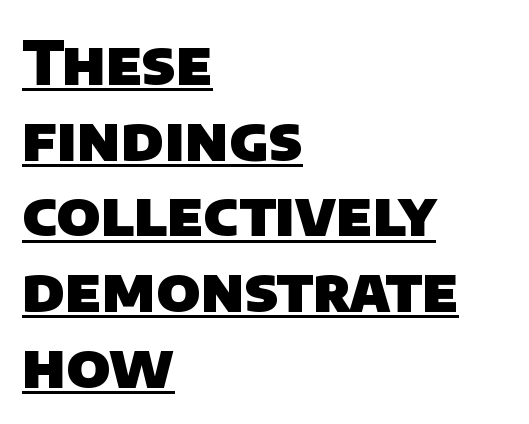
{"serif": "no", "bold": "yes", "weight": "heavy", "width": "normal", "stroke_contrast": "low", "x_height": "large", "monospaced": "no", "underline": "yes", "align": "left", "line_spacing_ratio": 1.24, "letter_spacing": "normal", "letter_spacing_em": 0.0, "glyph_px": 61}
